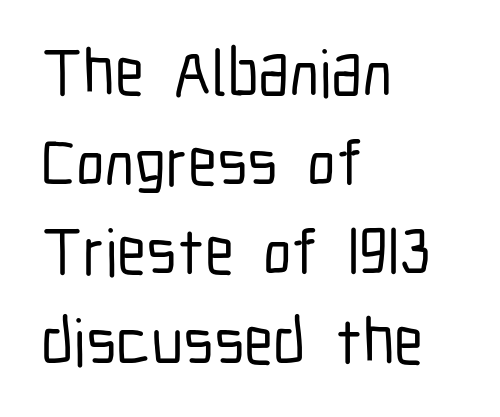
{"serif": "no", "italic": "no", "width": "condensed", "stroke_contrast": "low", "x_height": "medium", "monospaced": "no", "underline": "no", "align": "left", "line_spacing": "normal", "line_spacing_ratio": 1.38, "letter_spacing": "normal", "letter_spacing_em": 0.0, "glyph_px": 65}
